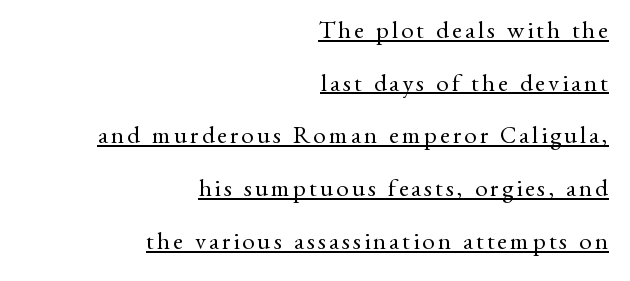
The lines are quadded right. The font's upright variant was chosen for this text. Like a heading marked for emphasis, these lines bear an underscore. Whoever set this chose breathing room over compactness in the vertical rhythm. A quiet, ordinary-to-light weight characterises the typeface.
